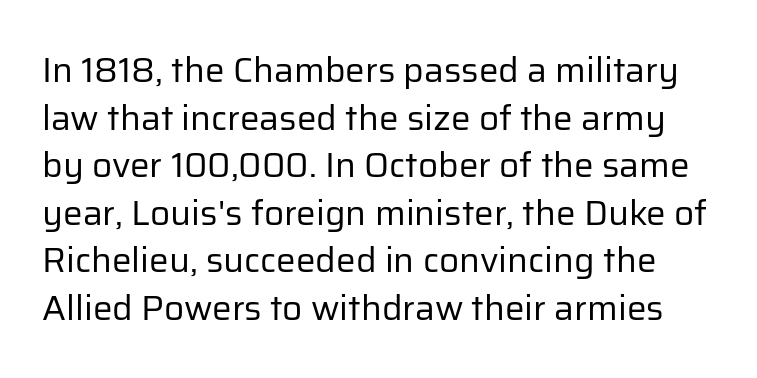
{"serif": "no", "italic": "no", "bold": "no", "weight": "regular", "width": "normal", "stroke_contrast": "low", "x_height": "medium", "monospaced": "no", "underline": "no", "line_spacing": "normal", "line_spacing_ratio": 1.36, "letter_spacing": "normal", "letter_spacing_em": 0.0, "glyph_px": 35}
